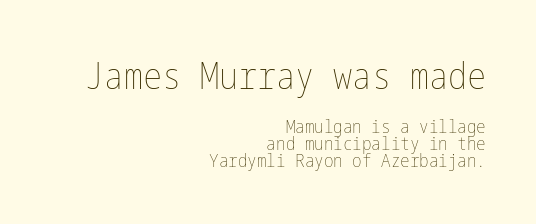
The image shows 36 px thin, condensed type, upright; set right-aligned, tight line spacing (0.95x), normal letter spacing, not underlined; the first (top) block is 2.0x larger; low stroke contrast and a medium x-height.
